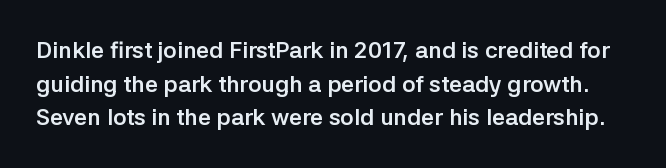
{"italic": "no", "bold": "yes", "underline": "no", "line_spacing": "normal", "line_spacing_ratio": 1.46, "letter_spacing": "normal", "letter_spacing_em": 0.0, "glyph_px": 23}
